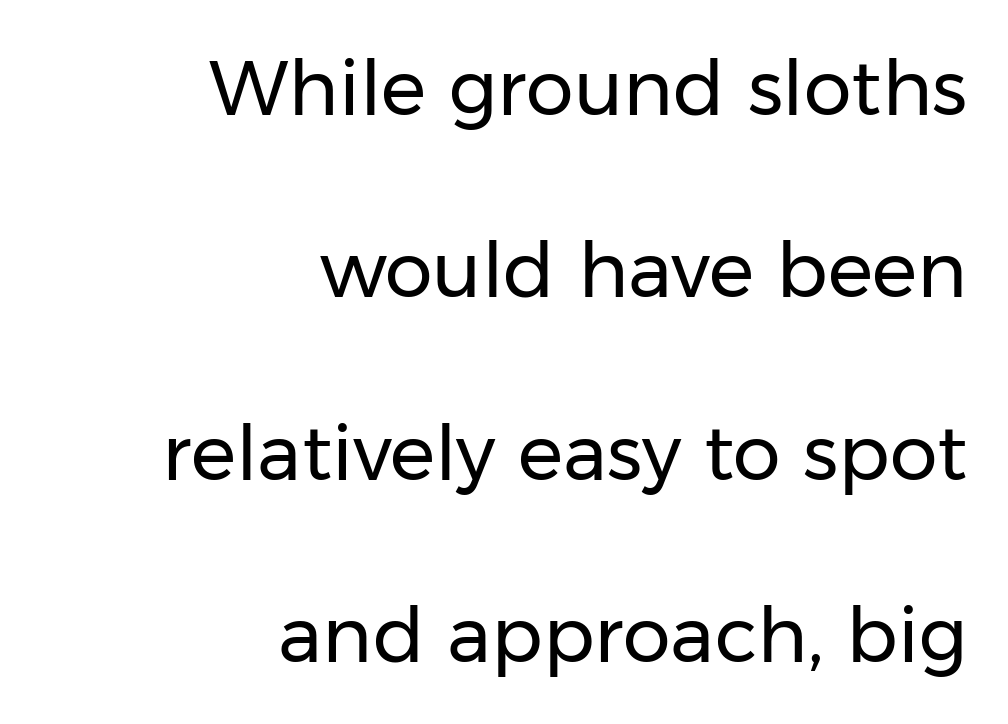
Horizontally, the lines are justified to the trailing edge only. Students, observe: this is what heavily led, spacious text looks like. Spacing between characters is what you'd get straight out of the box. The zone under the glyphs is completely vacant.
